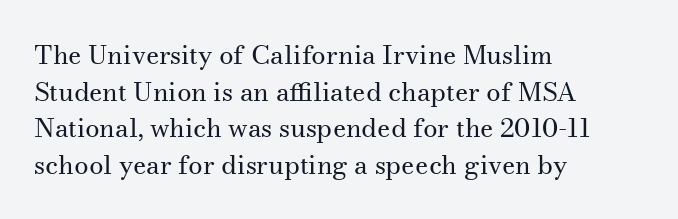
In CSS terms this would be text-align: left. The words here are not underlined. The font is comparable to plain body text, perhaps lighter. Every character sits straight up, as roman type does. The vertical gap from one line to the next is medium. Compared with typical body copy, the letter spacing here is the same.
